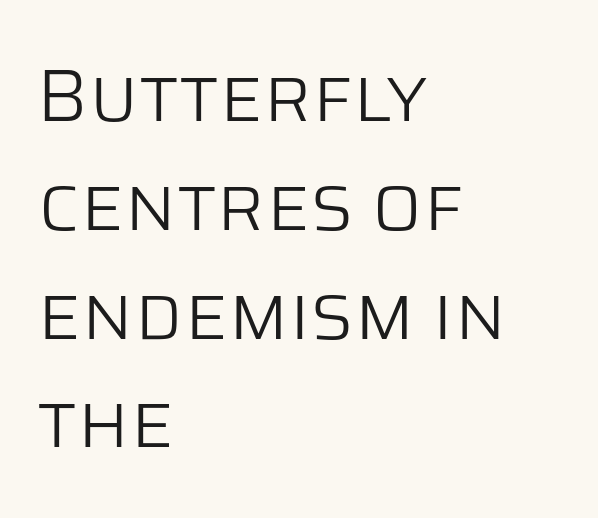
The setting favours the left margin, as ordinary paragraphs usually do. These glyphs show unthickened strokes, regular width or finer. Students, note that the glyphs here touch the page at normal intervals. Unlike a traditional serif, this face leaves its strokes unadorned. Ordinary non-slanted type is in use.
